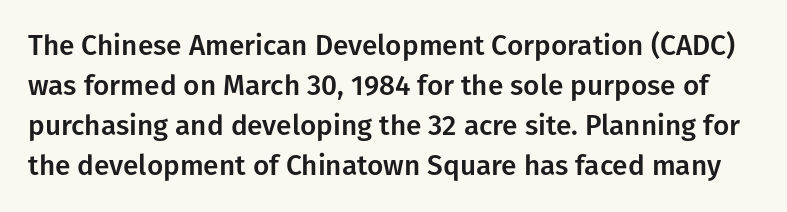
{"serif": "no", "italic": "no", "width": "normal", "stroke_contrast": "low", "x_height": "medium", "monospaced": "no", "underline": "no", "line_spacing": "normal", "line_spacing_ratio": 1.43, "letter_spacing": "normal", "letter_spacing_em": 0.0, "glyph_px": 28}
